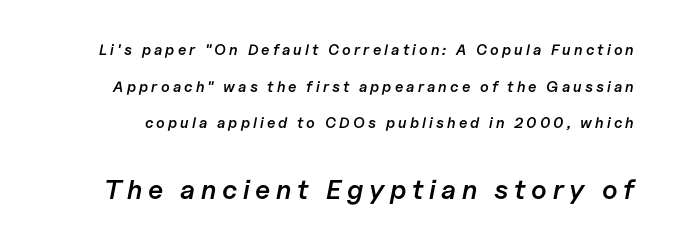
The font is running at a semibold setting, under full bold. The designer dialed line spacing up above the default. You can tell it's italic because the verticals aren't actually vertical. This layout puts the modest block above and the oversized block below. Descenders hang freely into open space. Tracking here is generous; glyphs stand well apart from one another.
